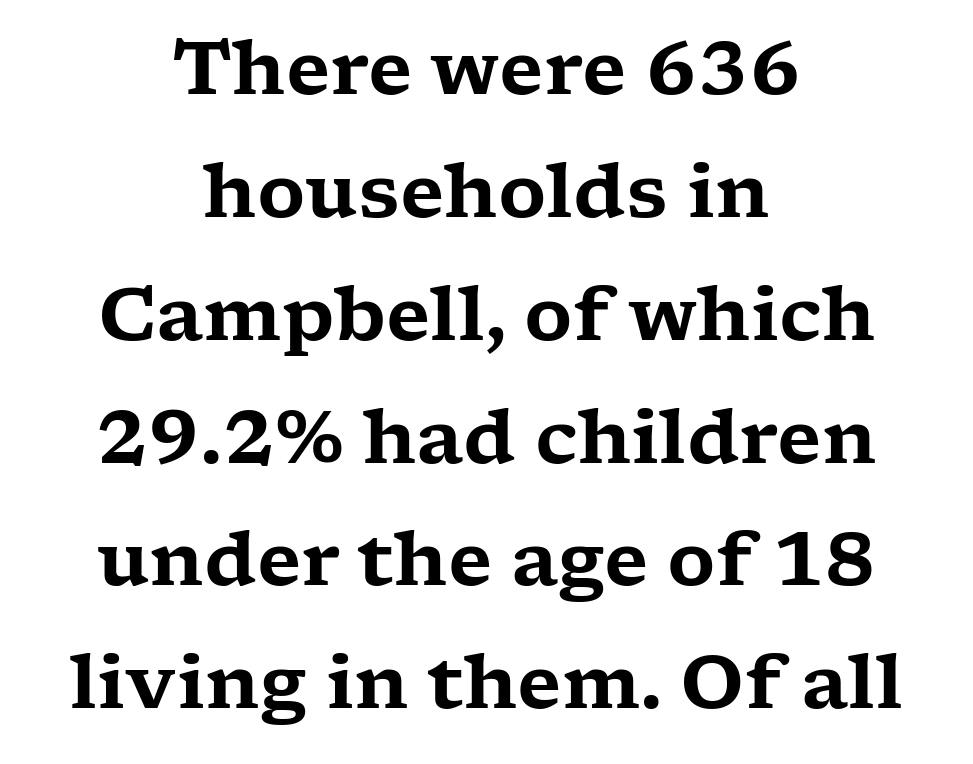
Successive baselines arrive at the customary interval. Stroke terminals: seriffed. Upright lettering throughout. This sample is center-justified, so both line endings float freely.
